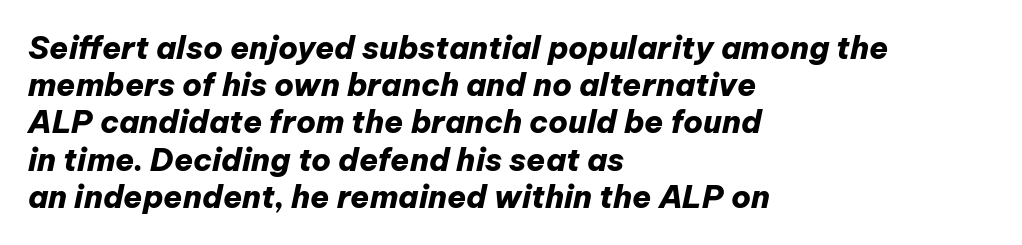
Q: Is the text bold? A: Yes.
Q: Is the text italic (slanted)? A: Yes, it leans right by about 12 degrees.
Q: Is the text underlined? A: No.
Q: How is the paragraph aligned? A: Left-aligned.
Q: Is the spacing between letters normal or unusually wide? A: Normal.
Q: Width (condensed, normal, or wide)? A: Normal.
Q: Stroke contrast? A: Low.
Q: x-height? A: Medium.
Q: Monospaced? A: No.
